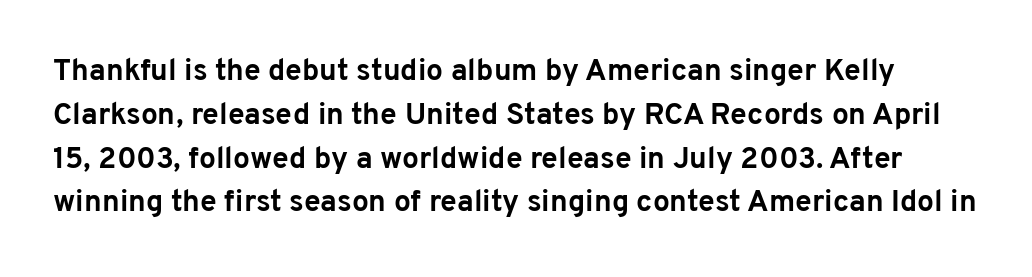
Q: Is the text bold? A: Yes.
Q: Is the text italic (slanted)? A: No, it is upright.
Q: Is the typeface a serif or a sans-serif typeface? A: Sans-serif.
Q: Is the text underlined? A: No.
Q: Is the spacing between letters normal or unusually wide? A: Normal.
Q: Is the spacing between lines tight, normal or loose? A: Normal.
Q: Width (condensed, normal, or wide)? A: Normal.
Q: Stroke contrast? A: Low.
Q: x-height? A: Medium.
Q: Monospaced? A: No.
